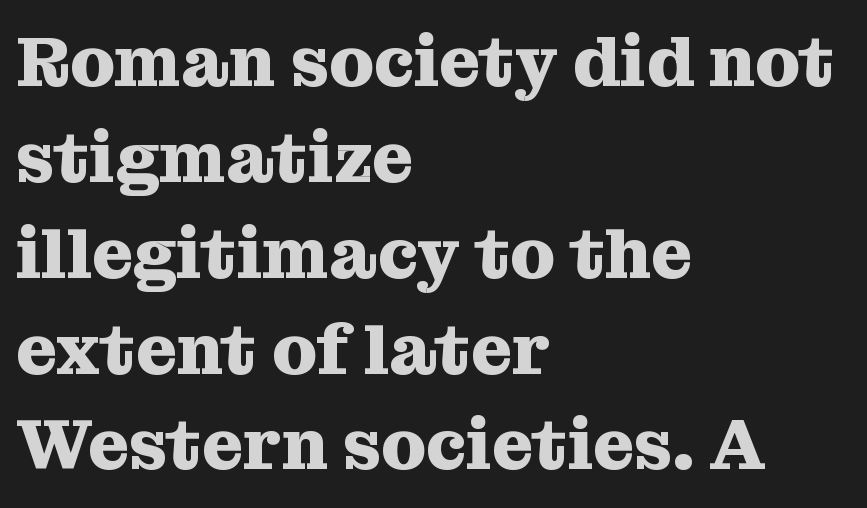
Glyph-to-glyph distance matches everyday printed text. Any mark beneath the type? The region is blank. Look at the bottom of the vertical strokes: they flare into serifs here. Is there much room between lines? A standard amount, neither cramped nor airy.
